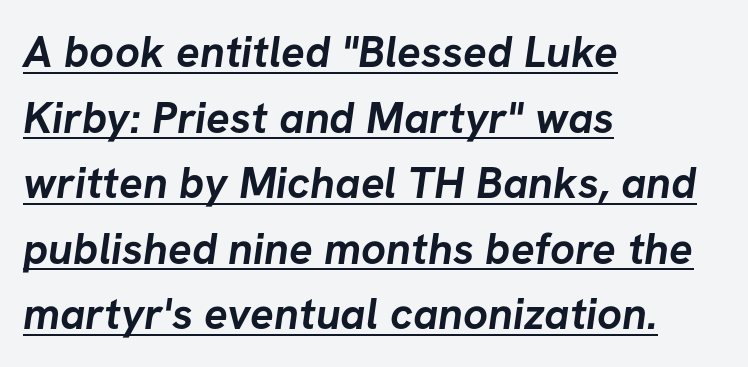
Q: Is the text bold? A: Yes.
Q: Is the typeface a serif or a sans-serif typeface? A: Sans-serif.
Q: Is the text underlined? A: Yes.
Q: How is the paragraph aligned? A: Left-aligned.
Q: Is the spacing between letters normal or unusually wide? A: Normal.
Q: Is the spacing between lines tight, normal or loose? A: Normal.
Q: Width (condensed, normal, or wide)? A: Normal.
Q: Stroke contrast? A: Low.
Q: x-height? A: Medium.
Q: Monospaced? A: No.
